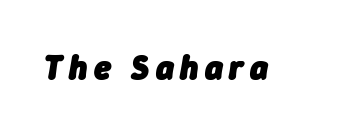
Stroke thickness is high; the sample reads as a true bold. Notice how the stems are inclined rather than vertical — that's the hallmark of italics. No word sits above an underline. Looks like regular typesetting: each glyph gets only the width it needs.
